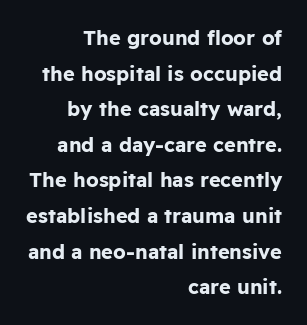
The image shows 20 px bold type, upright; set right-aligned, line spacing 1.78x, normal letter spacing, not underlined.
